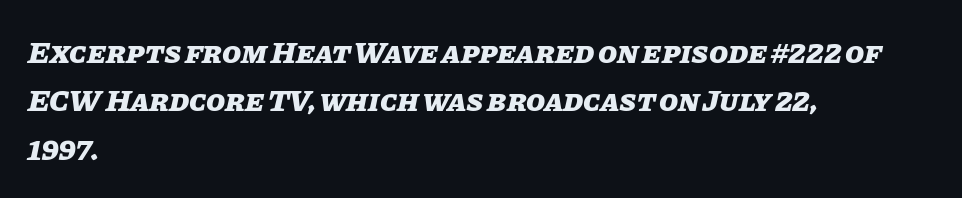
Q: Is the text bold? A: Yes.
Q: Is the text italic (slanted)? A: Yes, it leans right by about 11 degrees.
Q: Is the text underlined? A: No.
Q: How is the paragraph aligned? A: Left-aligned.
Q: Is the spacing between letters normal or unusually wide? A: Normal.
Q: Is the spacing between lines tight, normal or loose? A: Normal.
Q: Width (condensed, normal, or wide)? A: Normal.
Q: Stroke contrast? A: Low.
Q: x-height? A: Large.
Q: Monospaced? A: No.
